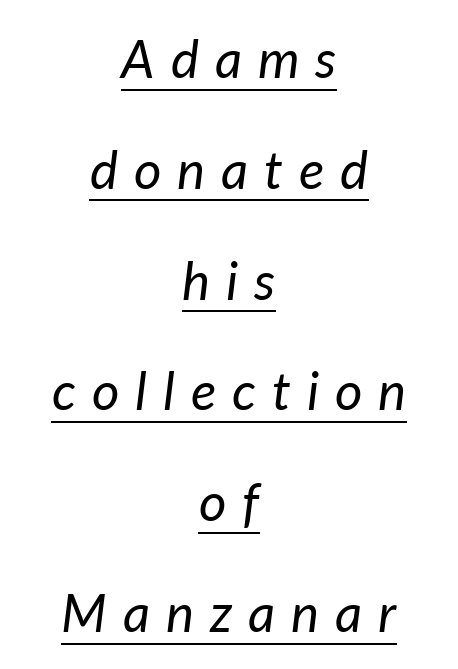
The image shows 53 px regular-weight type, italic (leaning right); set centered, loose line spacing (2.09x), unusually wide letter spacing (+0.3 em), underlined; low stroke contrast and a medium x-height.
